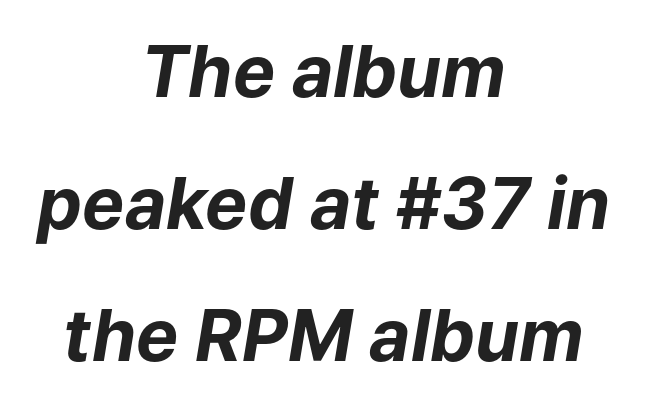
{"italic": "yes", "lean": "right", "slant_degrees": 9, "bold": "yes", "weight": "bold", "width": "normal", "stroke_contrast": "low", "x_height": "medium", "monospaced": "no", "underline": "no", "align": "center", "line_spacing_ratio": 1.86, "letter_spacing": "normal", "letter_spacing_em": 0.0, "glyph_px": 71}
